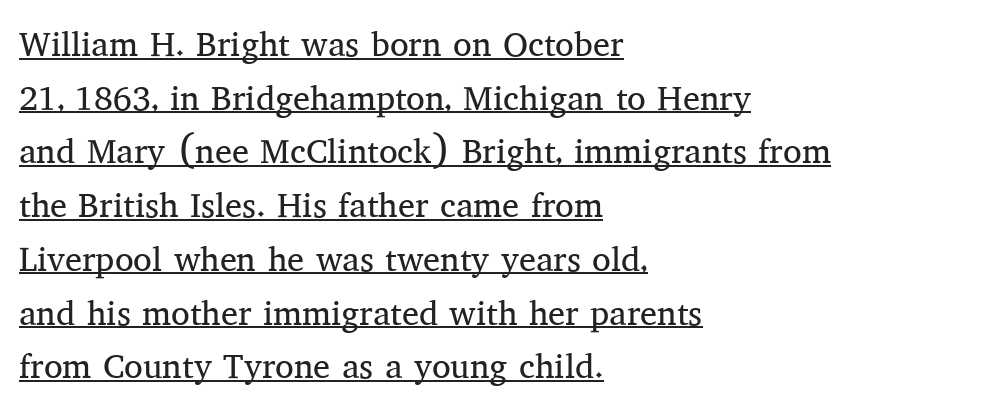
{"serif": "yes", "italic": "no", "bold": "no", "weight": "regular", "width": "normal", "stroke_contrast": "medium", "x_height": "medium", "monospaced": "no", "underline": "yes", "align": "left", "line_spacing": "normal", "line_spacing_ratio": 1.58, "letter_spacing": "normal", "letter_spacing_em": 0.0, "glyph_px": 34}
